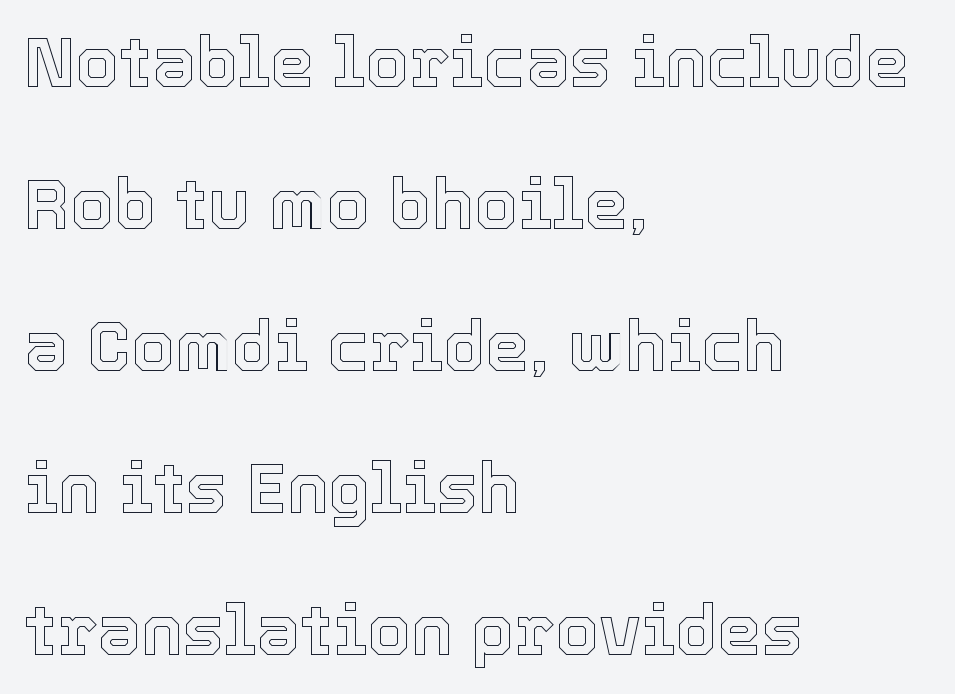
{"italic": "no", "width": "normal", "x_height": "medium", "monospaced": "no", "underline": "no", "align": "left", "line_spacing": "loose", "line_spacing_ratio": 2.03, "letter_spacing": "normal", "letter_spacing_em": 0.0, "glyph_px": 70}
